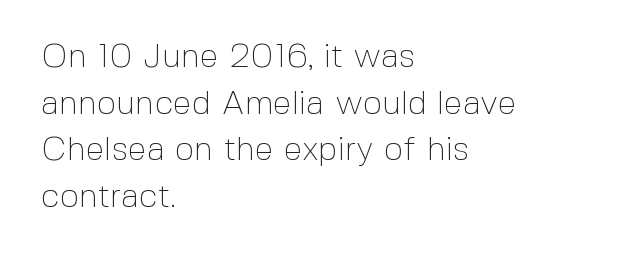
Q: Is the text bold? A: No.
Q: Is the text italic (slanted)? A: No, it is upright.
Q: Is the typeface a serif or a sans-serif typeface? A: Sans-serif.
Q: Is the text underlined? A: No.
Q: How is the paragraph aligned? A: Left-aligned.
Q: Is the spacing between letters normal or unusually wide? A: Normal.
Q: Is the spacing between lines tight, normal or loose? A: Normal.
Q: Width (condensed, normal, or wide)? A: Normal.
Q: x-height? A: Medium.
Q: Monospaced? A: No.
